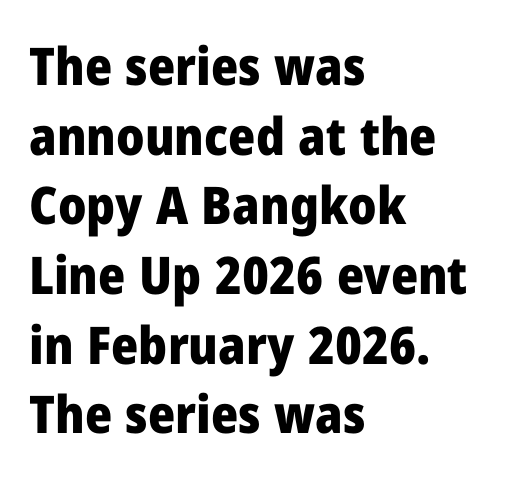
Q: Is the text bold? A: Yes.
Q: Is the text italic (slanted)? A: No, it is upright.
Q: Is the typeface a serif or a sans-serif typeface? A: Sans-serif.
Q: Is the text underlined? A: No.
Q: How is the paragraph aligned? A: Left-aligned.
Q: Is the spacing between letters normal or unusually wide? A: Normal.
Q: Is the spacing between lines tight, normal or loose? A: Normal.
Q: Width (condensed, normal, or wide)? A: Normal.
Q: Stroke contrast? A: Low.
Q: x-height? A: Medium.
Q: Monospaced? A: No.
